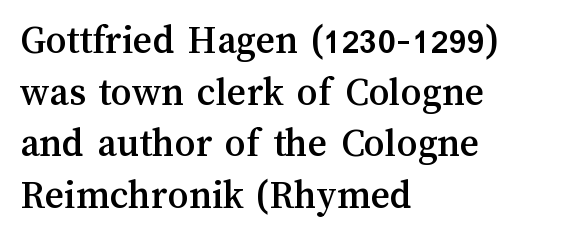
{"italic": "no", "width": "normal", "stroke_contrast": "medium", "x_height": "medium", "monospaced": "no", "underline": "no", "align": "left", "line_spacing": "normal", "line_spacing_ratio": 1.26, "letter_spacing": "normal", "letter_spacing_em": 0.0, "glyph_px": 41}
